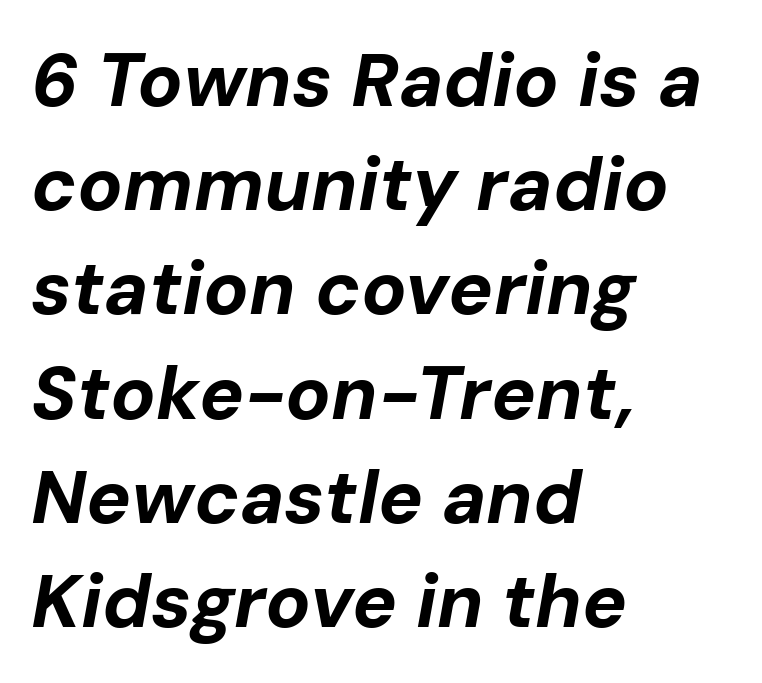
The sample has been set heavy, in full bold. Underlining? Definitely not there. The letterforms sit shoulder to shoulder at normal distance. The passage shown leans; its letterforms are oblique. Leading matches the norm, producing a regular column. The passage shown is typed in a proportional face where columns would drift.
